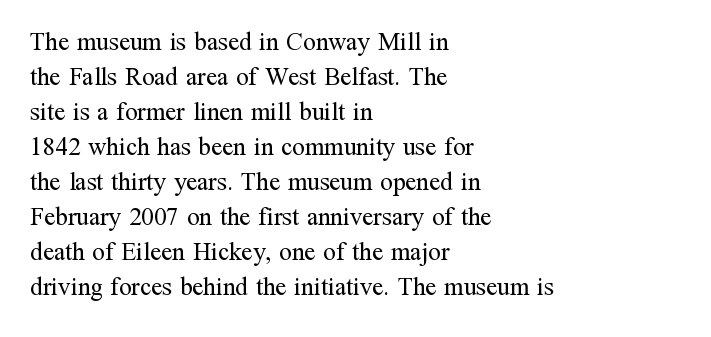
The image shows 25 px text type, upright; set left-aligned, normal line spacing (1.4x), normal letter spacing, not underlined.
